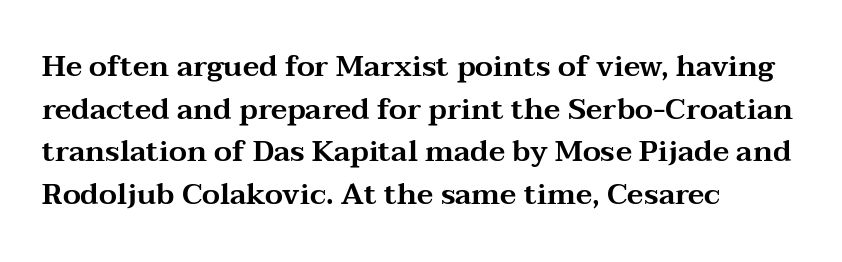
{"serif": "yes", "italic": "no", "width": "wide", "stroke_contrast": "medium", "x_height": "medium", "monospaced": "no", "underline": "no", "align": "left", "line_spacing": "normal", "line_spacing_ratio": 1.47, "letter_spacing": "normal", "letter_spacing_em": 0.0, "glyph_px": 29}
